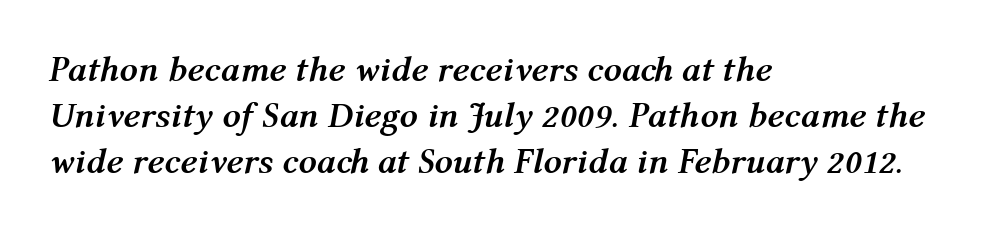
{"italic": "yes", "lean": "right", "slant_degrees": 12, "bold": "yes", "weight": "semibold", "width": "normal", "stroke_contrast": "medium", "x_height": "medium", "monospaced": "no", "underline": "no", "align": "left", "line_spacing": "normal", "line_spacing_ratio": 1.28, "letter_spacing": "normal", "letter_spacing_em": 0.0, "glyph_px": 36}
